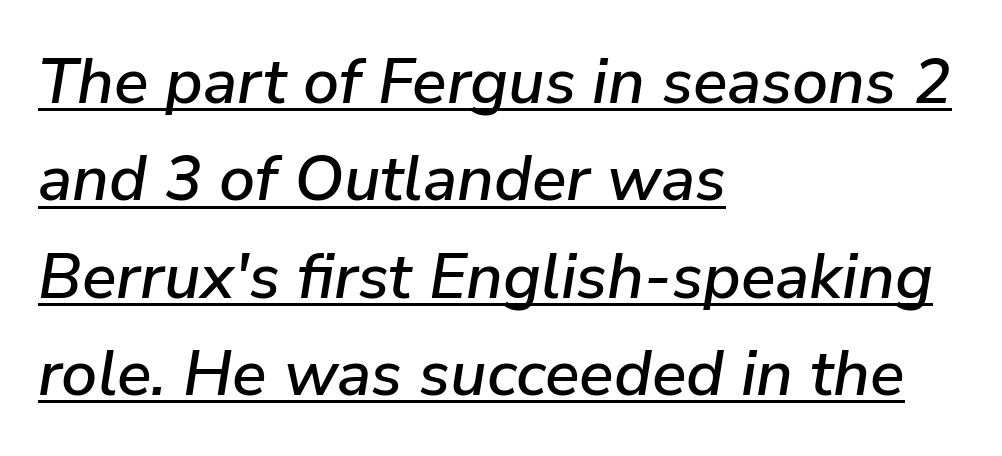
The letters sit at their default tracking, neither squeezed nor spread. The face used here appears with an underline applied. The rag falls on the right side of this text block. This sample has the flowing, uneven cadence of proportional lettering. Characters are canted at an angle relative to the baseline's perpendicular. The leading is moderate, giving the passage an even texture.
